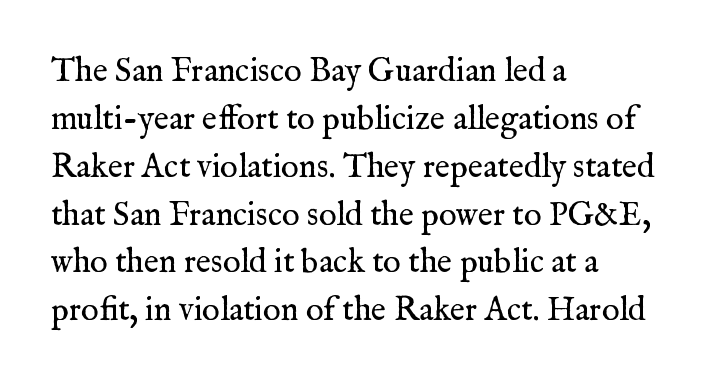
The image shows 33 px regular-weight serif type, upright; set left-aligned, normal line spacing (1.45x), normal letter spacing, not underlined; medium stroke contrast and a medium x-height.
